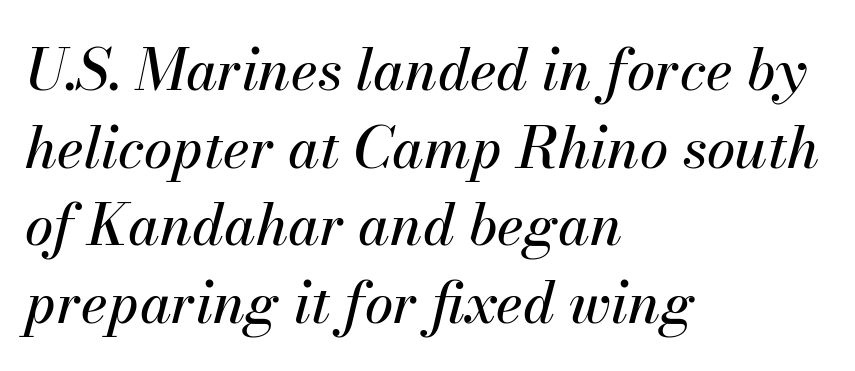
The image shows 57 px text type, italic (leaning right); set left-aligned, normal line spacing (1.36x), normal letter spacing, not underlined; medium stroke contrast and a small x-height.
